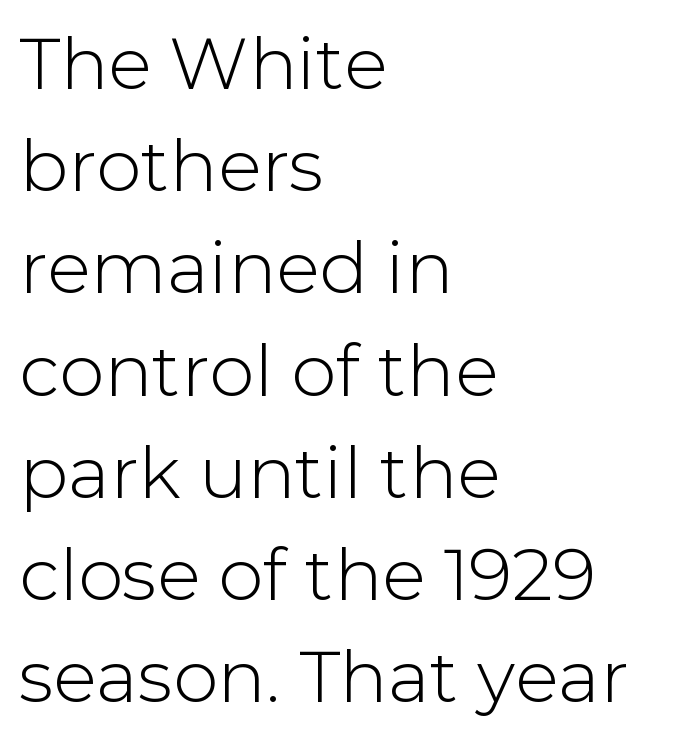
Q: Is the text italic (slanted)? A: No, it is upright.
Q: Is the typeface a serif or a sans-serif typeface? A: Sans-serif.
Q: Is the text underlined? A: No.
Q: How is the paragraph aligned? A: Left-aligned.
Q: Is the spacing between letters normal or unusually wide? A: Normal.
Q: Is the spacing between lines tight, normal or loose? A: Normal.
Q: Width (condensed, normal, or wide)? A: Normal.
Q: Stroke contrast? A: Low.
Q: x-height? A: Medium.
Q: Monospaced? A: No.
